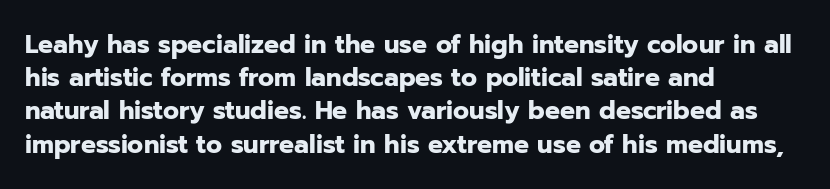
One-word summary of the alignment: left. Compared with an ordinary text face, these strokes are far heavier — a full bold. Interline gaps are of average width in this sample. Letter spacing: default. The baseline area is clear. The letters stand upright; this is a roman face.
